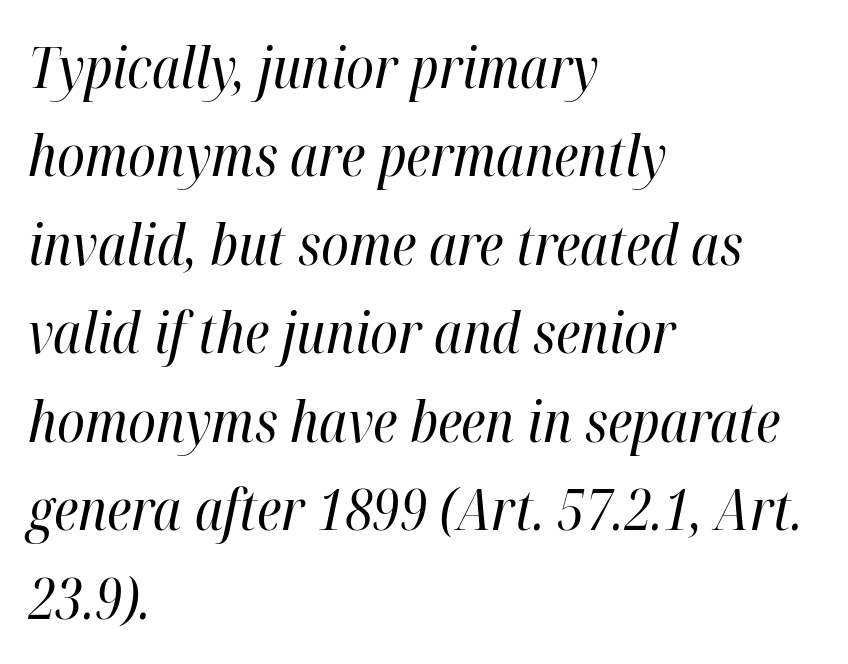
The glyphs are unaccompanied by any horizontal stroke below them. Is this a fixed-width face? No — the glyphs have proportional, varying widths. The line texture is even and compact thanks to regular tracking. These lines were composed using italics. In terms of leading, this rendering sits right in the middle.
